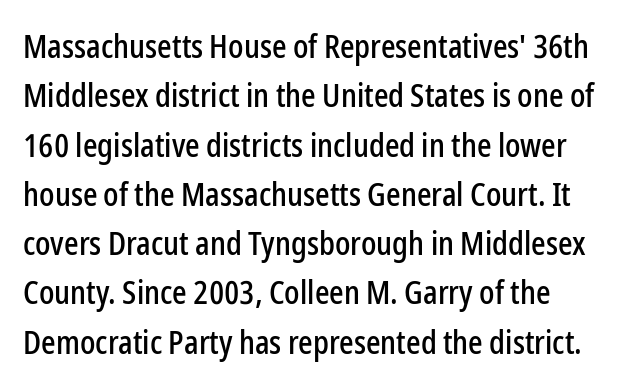
The image shows 32 px condensed sans-serif type, upright; set left-aligned, normal line spacing (1.54x), normal letter spacing, not underlined; low stroke contrast and a medium x-height.
